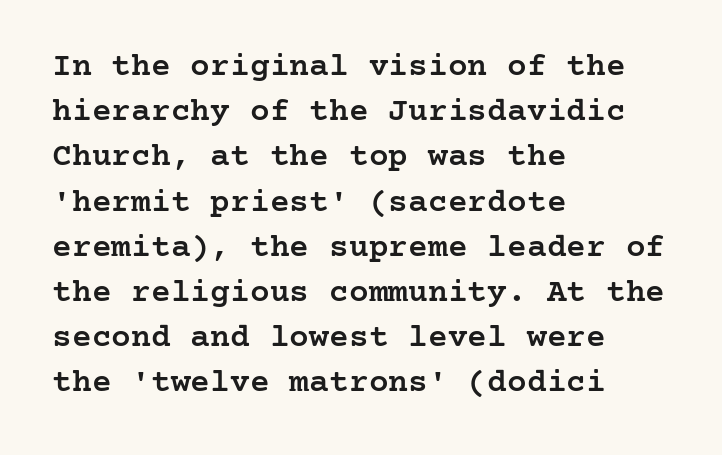
{"serif": "yes", "italic": "no", "bold": "semi", "weight": "semibold", "width": "normal", "stroke_contrast": "low", "x_height": "medium", "underline": "no", "align": "left", "line_spacing": "normal", "line_spacing_ratio": 1.37, "letter_spacing": "normal", "letter_spacing_em": 0.0, "glyph_px": 33}
